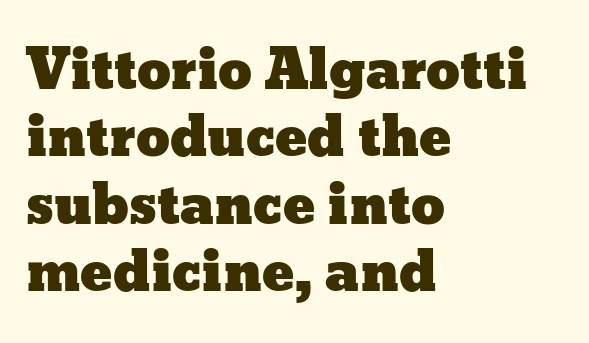
The line texture is even and compact thanks to regular tracking. Ordinary non-slanted type is in use. Horizontal alignment here is leftward, the default for most running prose. The rendering uses natural spacing where letterforms have individual widths. Vertical spacing — default.
